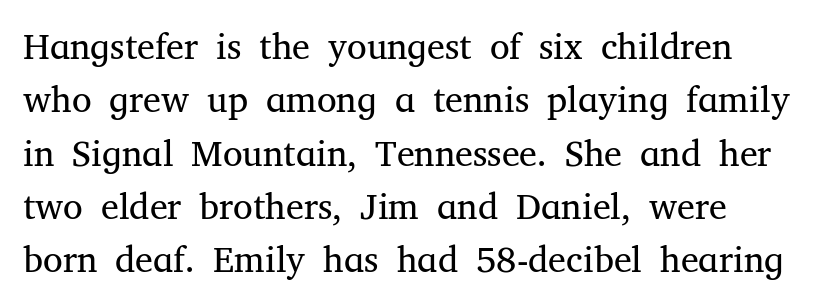
{"serif": "yes", "italic": "no", "bold": "no", "weight": "regular", "width": "normal", "stroke_contrast": "medium", "x_height": "medium", "monospaced": "no", "underline": "no", "line_spacing": "normal", "line_spacing_ratio": 1.48, "letter_spacing": "normal", "letter_spacing_em": 0.0, "glyph_px": 36}
